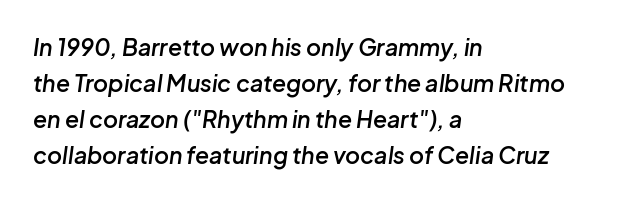
Q: Is the text bold? A: Semi-bold.
Q: Is the text italic (slanted)? A: Yes, it leans right by about 8 degrees.
Q: Is the text underlined? A: No.
Q: How is the paragraph aligned? A: Left-aligned.
Q: Is the spacing between letters normal or unusually wide? A: Normal.
Q: Is the spacing between lines tight, normal or loose? A: Normal.
